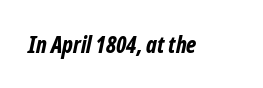
Q: Is the text bold? A: Yes.
Q: Is the text italic (slanted)? A: Yes, it leans right by about 12 degrees.
Q: Is the text underlined? A: No.
Q: Is the spacing between letters normal or unusually wide? A: Normal.
